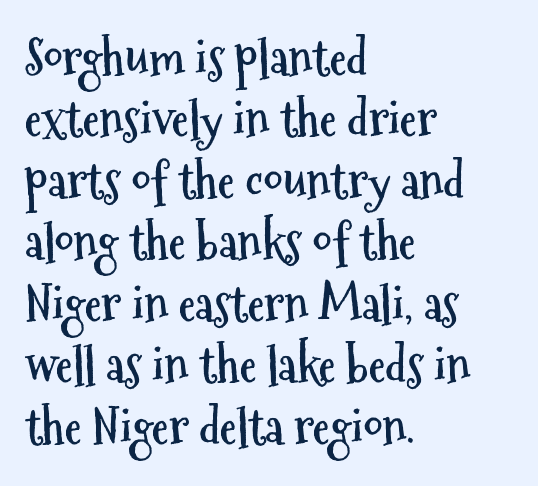
A typesetter would call this zero additional tracking. Glance below the letters and you will spot only blank space. This rendering uses left alignment, leaving the right contour irregular. Regular leading.
